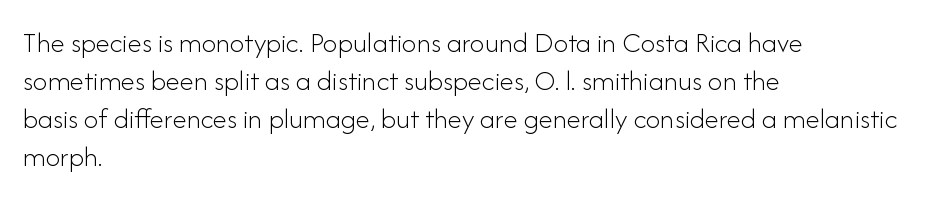
Q: Is the text bold? A: No.
Q: Is the text italic (slanted)? A: No, it is upright.
Q: Is the typeface a serif or a sans-serif typeface? A: Sans-serif.
Q: Is the text underlined? A: No.
Q: How is the paragraph aligned? A: Left-aligned.
Q: Is the spacing between letters normal or unusually wide? A: Normal.
Q: Is the spacing between lines tight, normal or loose? A: Normal.
Q: Width (condensed, normal, or wide)? A: Normal.
Q: Stroke contrast? A: Low.
Q: x-height? A: Small.
Q: Monospaced? A: No.
